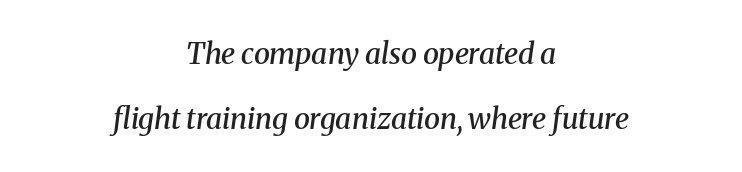
Q: Is the text bold? A: Semi-bold.
Q: Is the text italic (slanted)? A: Yes, it leans right by about 8 degrees.
Q: Is the typeface a serif or a sans-serif typeface? A: Serif.
Q: Is the text underlined? A: No.
Q: How is the paragraph aligned? A: Centered.
Q: Is the spacing between letters normal or unusually wide? A: Normal.
Q: Is the spacing between lines tight, normal or loose? A: Loose.
Q: Width (condensed, normal, or wide)? A: Normal.
Q: Stroke contrast? A: Medium.
Q: x-height? A: Medium.
Q: Monospaced? A: No.
